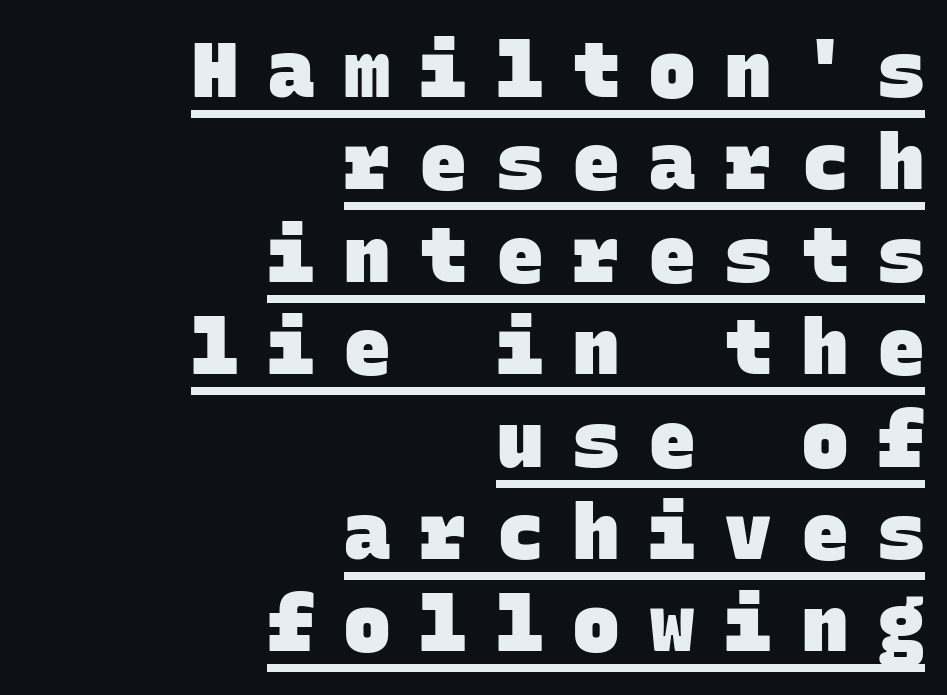
{"serif": "no", "bold": "yes", "weight": "heavy", "width": "normal", "stroke_contrast": "low", "x_height": "large", "monospaced": "yes", "underline": "yes", "align": "right", "line_spacing_ratio": 1.2, "letter_spacing": "wide", "letter_spacing_em": 0.39, "glyph_px": 77}
